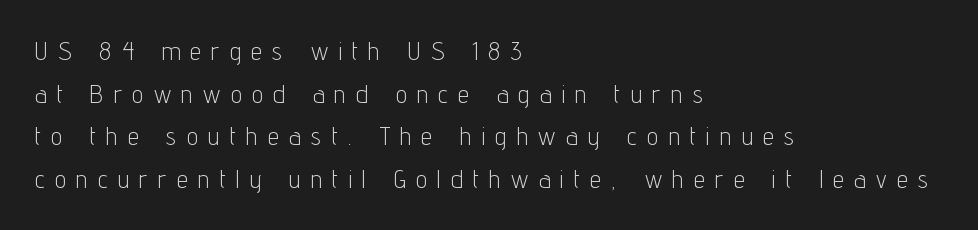
Type without underlining. The lettering holds an erect, upright posture throughout. Does the copy run flush right? No — it runs flush left. Compared with typical body copy, the letter spacing here is much looser.
